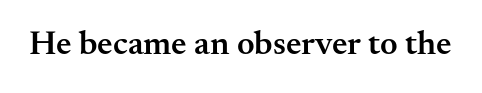
How are the letters spaced? Ordinarily, with no added tracking. How heavy is the stroke? Medium-heavy — a semibold, shy of bold. The passage shown is typed in a proportional face where columns would drift. No italicization has been applied; the sample stays upright.
